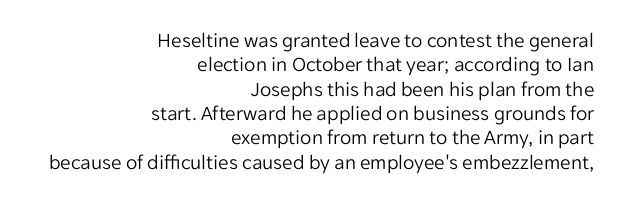
{"italic": "no", "bold": "no", "underline": "no", "align": "right", "line_spacing_ratio": 1.16, "letter_spacing": "normal", "letter_spacing_em": 0.0, "glyph_px": 21}
